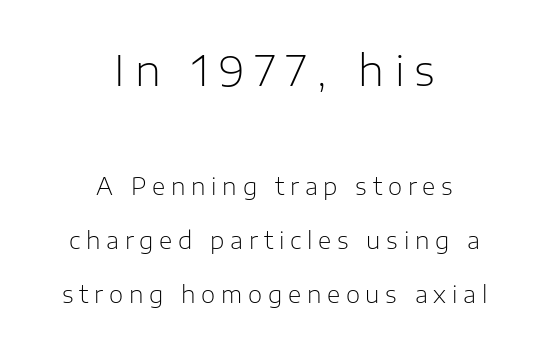
Q: Is the text bold? A: No.
Q: Is the text italic (slanted)? A: No, it is upright.
Q: Is the typeface a serif or a sans-serif typeface? A: Sans-serif.
Q: Is the text underlined? A: No.
Q: How is the paragraph aligned? A: Centered.
Q: Is the spacing between letters normal or unusually wide? A: Unusually wide.
Q: Is the spacing between lines tight, normal or loose? A: Loose.
Q: Which block of text is set in a larger size, the first (top) or the second (bottom)? A: The first (top) one.
Q: Width (condensed, normal, or wide)? A: Normal.
Q: Stroke contrast? A: Low.
Q: x-height? A: Medium.
Q: Monospaced? A: No.
